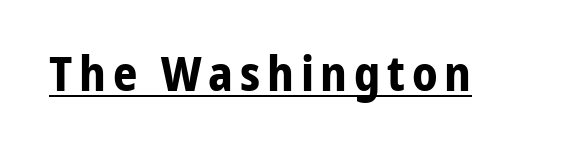
The type family on display is of the sans-serif kind. Like a heading marked for emphasis, these lines bear an underscore. Do the letters lean? They stand straight. How heavy is the stroke? Heavy — this is a bold.
